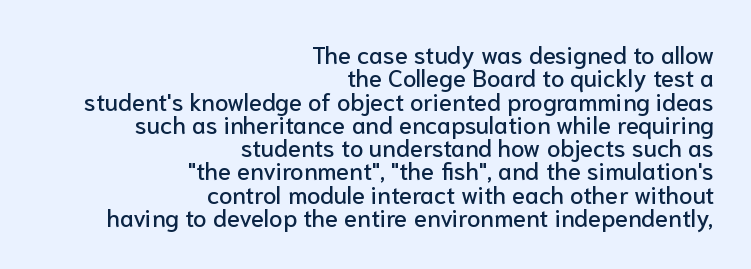
Between one letter and the next there's only the usual sliver of space. The lettering stays uniformly vertical, giving the passage a roman look. The area under the type is left untouched. Closely set lines give the paragraph a compact silhouette.
